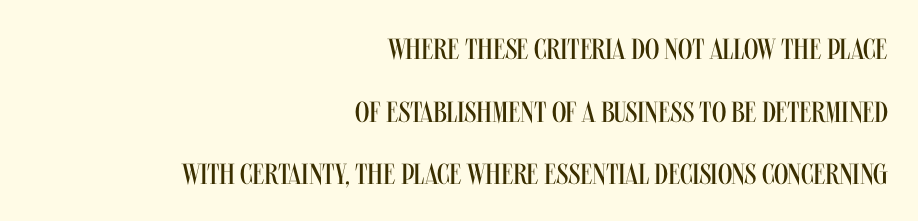
{"serif": "no", "italic": "no", "bold": "no", "weight": "regular", "width": "condensed", "stroke_contrast": "medium", "x_height": "large", "monospaced": "no", "underline": "no", "align": "right", "line_spacing": "loose", "line_spacing_ratio": 2.16, "letter_spacing": "normal", "letter_spacing_em": 0.0, "glyph_px": 29}
